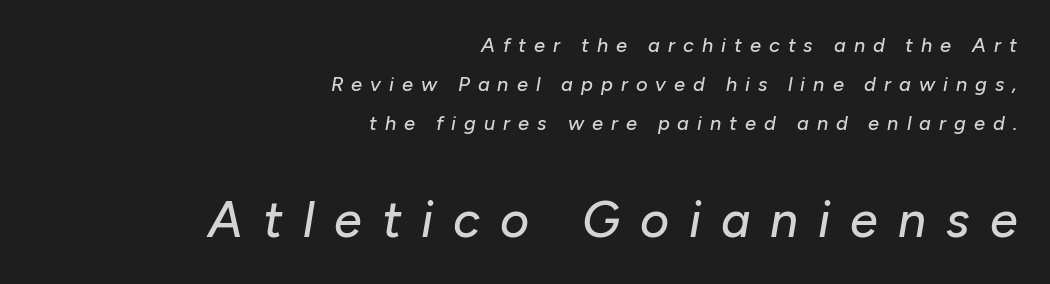
There is plenty of visible air inserted between adjacent glyphs. An italicized treatment has been applied to the whole sample. This sample is right-justified, so line beginnings fall wherever the words allow. Compared with typical paragraphs, the rows here are farther apart. Just letters on the line, the space beneath them empty.
